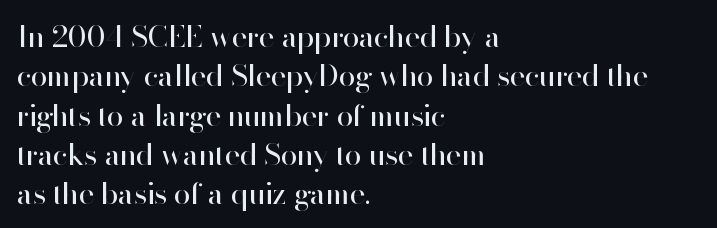
Q: Is the text bold? A: No.
Q: Is the text italic (slanted)? A: No, it is upright.
Q: Is the typeface a serif or a sans-serif typeface? A: Sans-serif.
Q: Is the text underlined? A: No.
Q: How is the paragraph aligned? A: Left-aligned.
Q: Is the spacing between letters normal or unusually wide? A: Normal.
Q: Is the spacing between lines tight, normal or loose? A: Normal.
Q: Width (condensed, normal, or wide)? A: Normal.
Q: Stroke contrast? A: High.
Q: x-height? A: Small.
Q: Monospaced? A: No.
